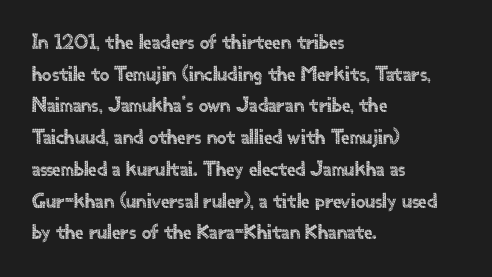
Q: Is the text italic (slanted)? A: No, it is upright.
Q: Is the text underlined? A: No.
Q: How is the paragraph aligned? A: Left-aligned.
Q: Is the spacing between letters normal or unusually wide? A: Normal.
Q: Is the spacing between lines tight, normal or loose? A: Normal.
